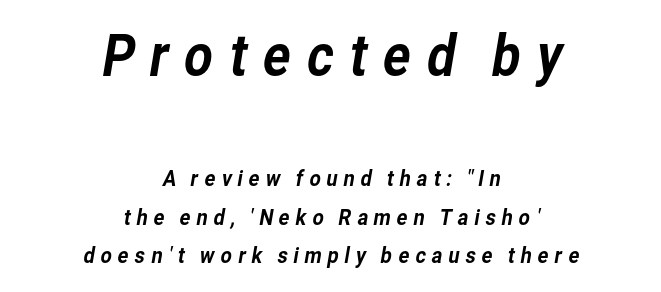
{"serif": "no", "width": "normal", "stroke_contrast": "low", "x_height": "medium", "monospaced": "no", "underline": "no", "align": "center", "line_spacing_ratio": 1.74, "letter_spacing": "wide", "letter_spacing_em": 0.22, "larger_block": "first", "size_ratio": 2.55, "glyph_px": 56}
